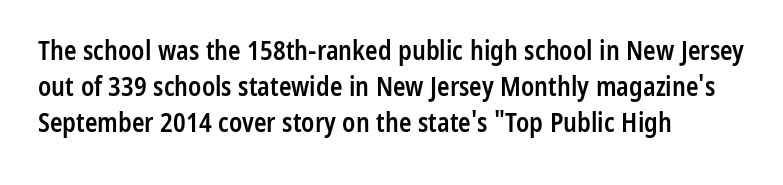
Q: Is the text bold? A: Semi-bold.
Q: Is the text italic (slanted)? A: No, it is upright.
Q: Is the text underlined? A: No.
Q: How is the paragraph aligned? A: Left-aligned.
Q: Is the spacing between letters normal or unusually wide? A: Normal.
Q: Is the spacing between lines tight, normal or loose? A: Normal.
